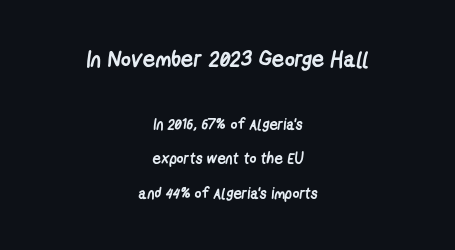
Q: Is the text bold? A: Yes.
Q: Is the text underlined? A: No.
Q: How is the paragraph aligned? A: Centered.
Q: Is the spacing between letters normal or unusually wide? A: Normal.
Q: Is the spacing between lines tight, normal or loose? A: Loose.
Q: Which block of text is set in a larger size, the first (top) or the second (bottom)? A: The first (top) one.
